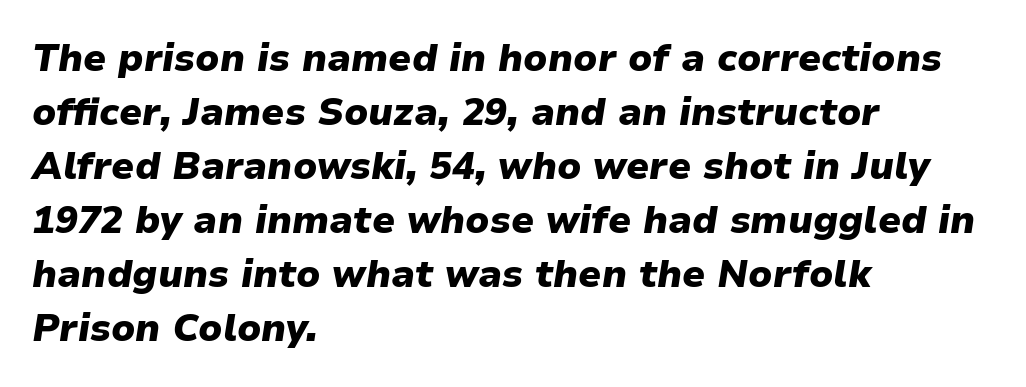
The image shows 38 px heavy type, italic (leaning right); set left-aligned, normal line spacing (1.42x), normal letter spacing, not underlined; low stroke contrast and a medium x-height.
